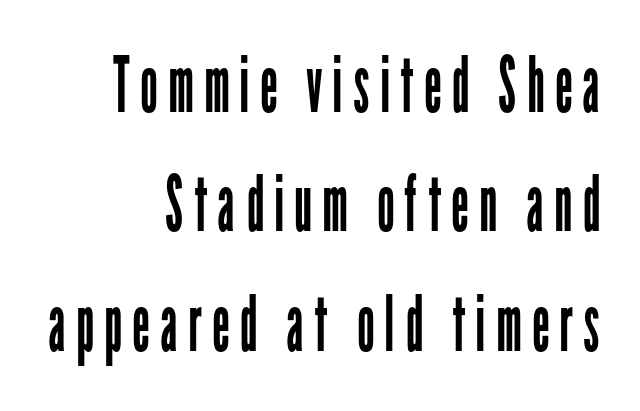
The image shows 78 px regular-weight, condensed sans-serif type, upright; set right-aligned, normal line spacing (1.53x), not underlined; low stroke contrast and a medium x-height.
